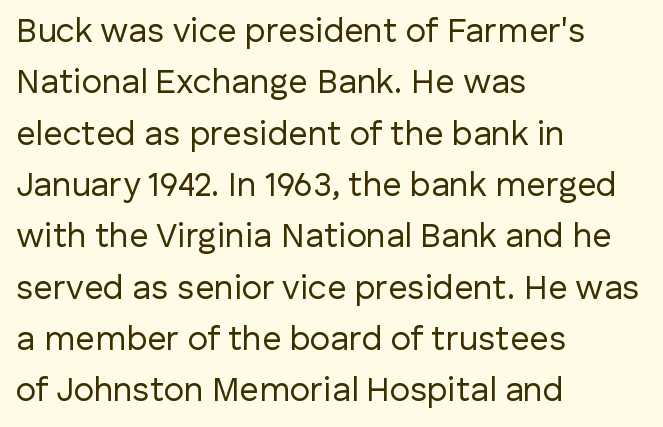
Q: Is the text bold? A: No.
Q: Is the text italic (slanted)? A: No, it is upright.
Q: Is the typeface a serif or a sans-serif typeface? A: Sans-serif.
Q: Is the text underlined? A: No.
Q: How is the paragraph aligned? A: Left-aligned.
Q: Is the spacing between letters normal or unusually wide? A: Normal.
Q: Is the spacing between lines tight, normal or loose? A: Normal.
Q: Width (condensed, normal, or wide)? A: Normal.
Q: Stroke contrast? A: Low.
Q: x-height? A: Medium.
Q: Monospaced? A: No.
